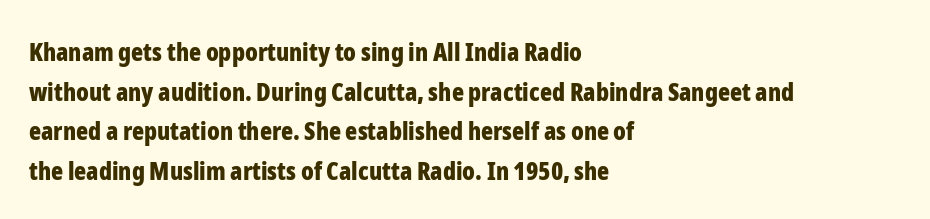
The words here are not underlined. Glyph-to-glyph distance matches everyday printed text. The rows are spaced the way most documents space them. The lettering holds an erect, upright posture throughout. Heavy-handed strokes throughout: this text is bold. Which margin do the lines hug? The left one — the right edge is uneven.
